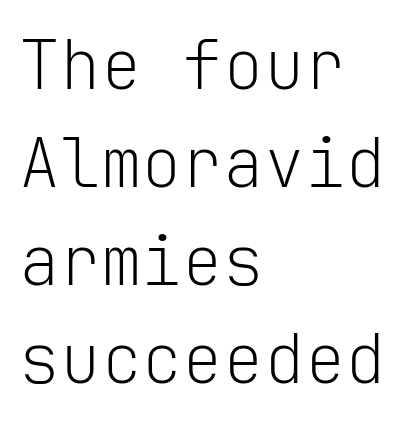
{"serif": "no", "italic": "no", "bold": "no", "weight": "light", "width": "normal", "stroke_contrast": "low", "x_height": "medium", "monospaced": "yes", "underline": "no", "align": "left", "line_spacing": "normal", "line_spacing_ratio": 1.44, "letter_spacing": "normal", "letter_spacing_em": 0.0, "glyph_px": 68}
